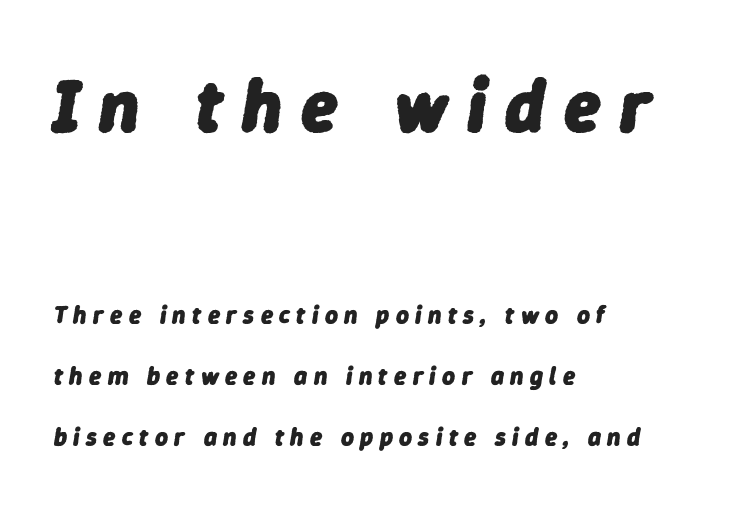
A typesetter would call this proportional, since set widths differ per character. If you squint, the top block still reads clearly — it's the larger of the two. Set as a true bold cut, around the 700 mark. One glance says open: line gaps are wider than usual. Type without underlining. Caption: multi-line text, flush left, ragged right.
